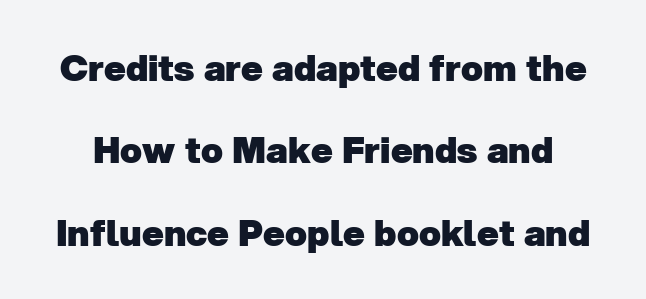
The image shows 36 px heavy sans-serif type; set loose line spacing (2.29x), normal letter spacing, not underlined; low stroke contrast and a medium x-height.
